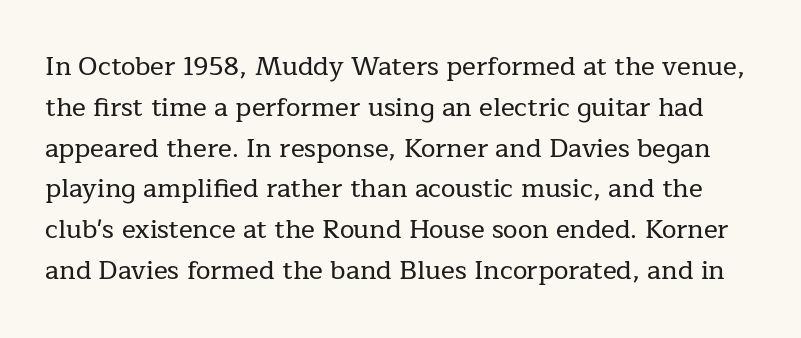
{"italic": "no", "underline": "no", "line_spacing": "normal", "line_spacing_ratio": 1.57, "letter_spacing": "normal", "letter_spacing_em": 0.0, "glyph_px": 26}
